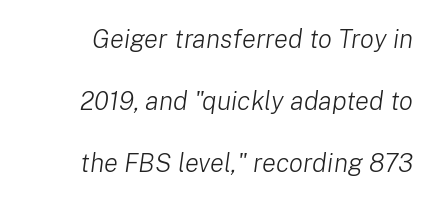
Q: Is the text bold? A: No.
Q: Is the text italic (slanted)? A: Yes, it leans right by about 8 degrees.
Q: Is the text underlined? A: No.
Q: Is the spacing between letters normal or unusually wide? A: Normal.
Q: Is the spacing between lines tight, normal or loose? A: Loose.
